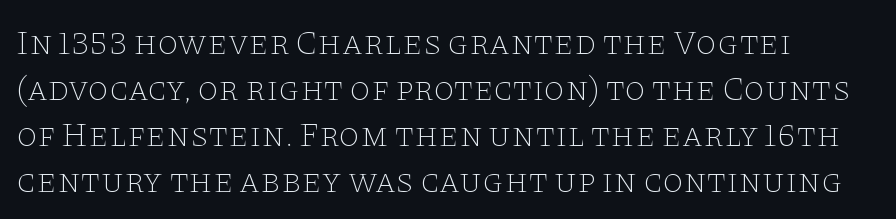
The specimen omits any rule beneath the text block's lines. A typesetter would call this leading conventional body-copy spacing. Serifs: yes, visible at the terminals of the letterforms. The letterforms sit at book weight or below. If you drew a ruler down the left edge, every line would touch it. Is this a fixed-width face? No — the glyphs have proportional, varying widths.
